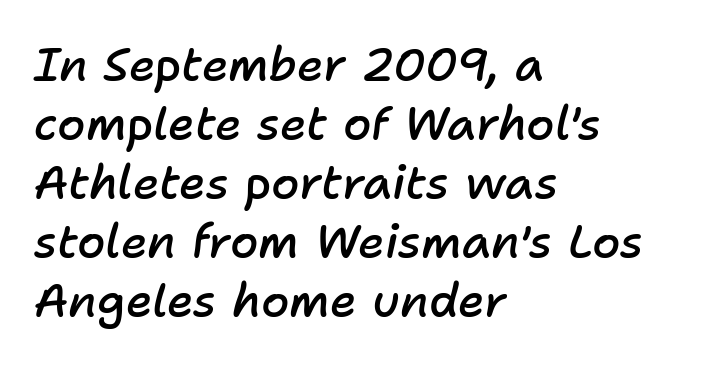
This is moderately heavy type, rendered in semibold. Any mark beneath the type? The region is blank. The line texture is even and compact thanks to regular tracking. The whole block is typeset with a tilt. Horizontally, the lines are justified to the leading edge only.
